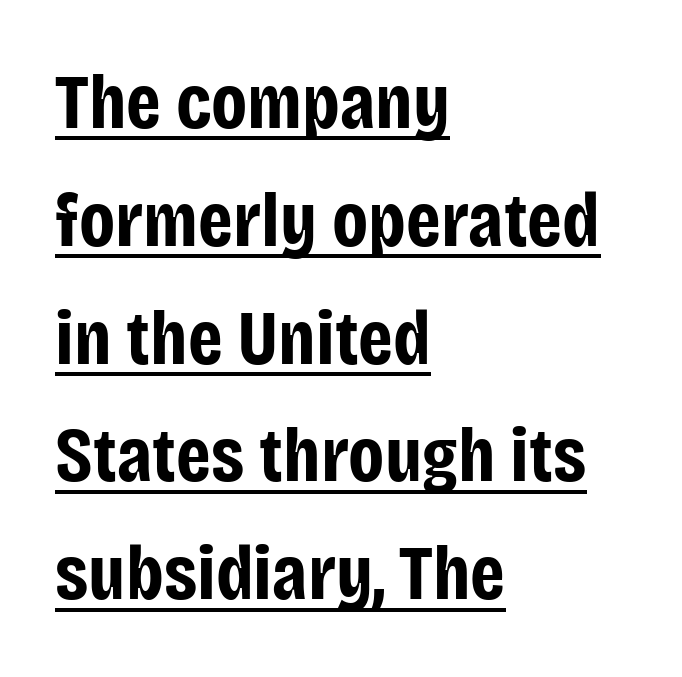
The image shows 78 px bold, condensed sans-serif type, upright; set left-aligned, normal line spacing (1.51x), normal letter spacing, underlined; low stroke contrast and a large x-height.
